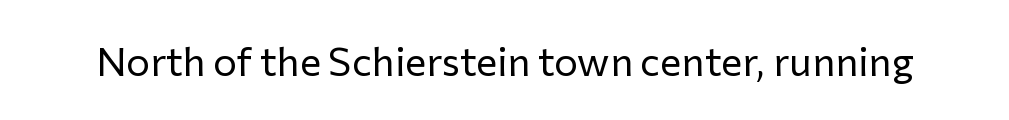
{"serif": "no", "italic": "no", "bold": "no", "weight": "regular", "width": "normal", "stroke_contrast": "low", "x_height": "medium", "monospaced": "no", "underline": "no", "letter_spacing": "normal", "letter_spacing_em": 0.0, "glyph_px": 40}
